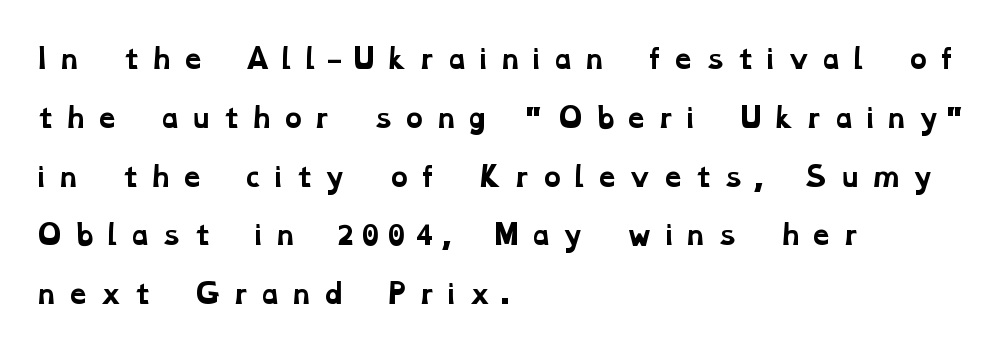
Q: Is the text bold? A: Yes.
Q: Is the text underlined? A: No.
Q: How is the paragraph aligned? A: Left-aligned.
Q: Is the spacing between letters normal or unusually wide? A: Unusually wide.
Q: Is the spacing between lines tight, normal or loose? A: Loose.
